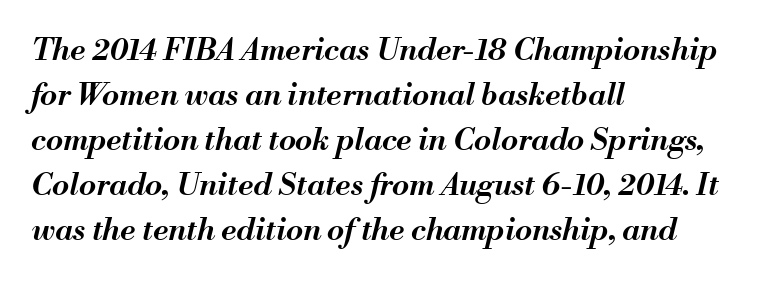
{"italic": "yes", "lean": "right", "slant_degrees": 13, "bold": "semi", "weight": "semibold", "width": "normal", "stroke_contrast": "medium", "x_height": "small", "monospaced": "no", "underline": "no", "align": "left", "line_spacing": "normal", "line_spacing_ratio": 1.45, "letter_spacing": "normal", "letter_spacing_em": 0.0, "glyph_px": 31}
